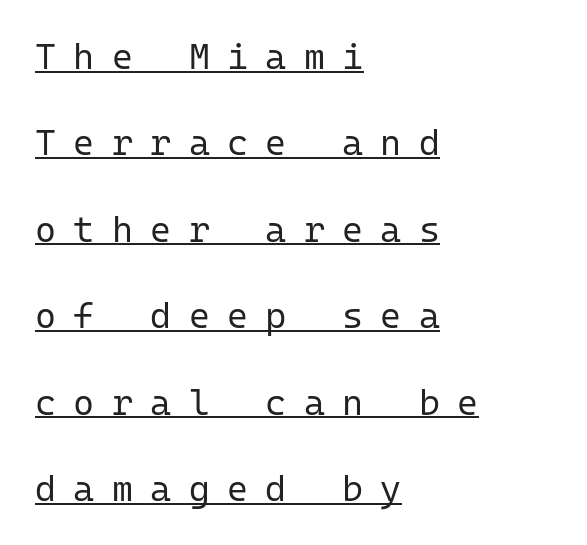
The image shows 36 px regular-weight sans-serif type, upright, monospaced; set left-aligned, loose line spacing (2.4x), unusually wide letter spacing (+0.48 em), underlined; low stroke contrast and a medium x-height.
